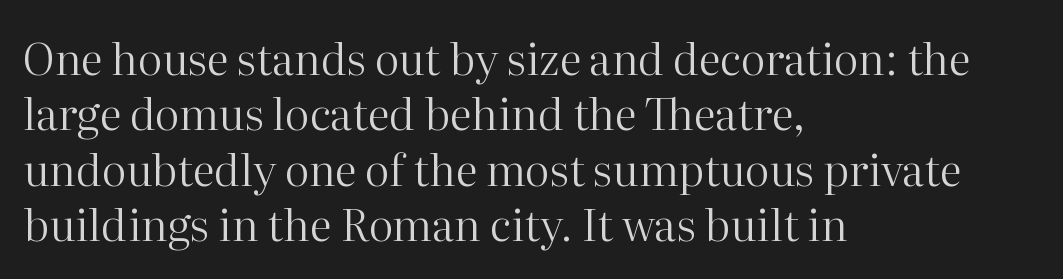
Note the varied advance widths — an 'i' is clearly narrower than an 'm'. Where is the straight margin? On the left. Unlike italic type, these characters show no tilt at all. No extra tracking has been applied to these lines.
